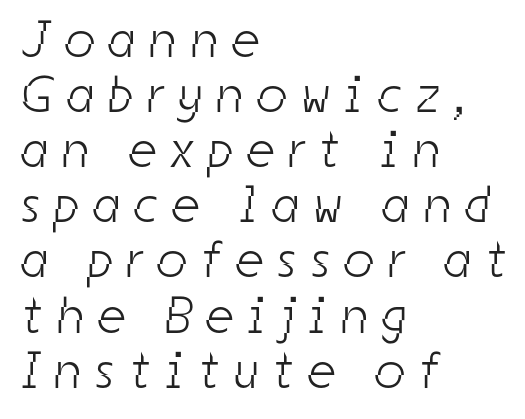
{"serif": "no", "bold": "no", "weight": "light", "width": "condensed", "stroke_contrast": "low", "x_height": "medium", "monospaced": "no", "underline": "no", "align": "left", "line_spacing": "tight", "line_spacing_ratio": 1.06, "letter_spacing": "wide", "letter_spacing_em": 0.29, "glyph_px": 52}
